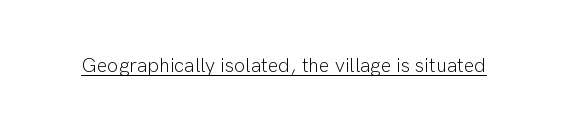
Q: Is the text bold? A: No.
Q: Is the text italic (slanted)? A: No, it is upright.
Q: Is the text underlined? A: Yes.
Q: Is the spacing between letters normal or unusually wide? A: Normal.
